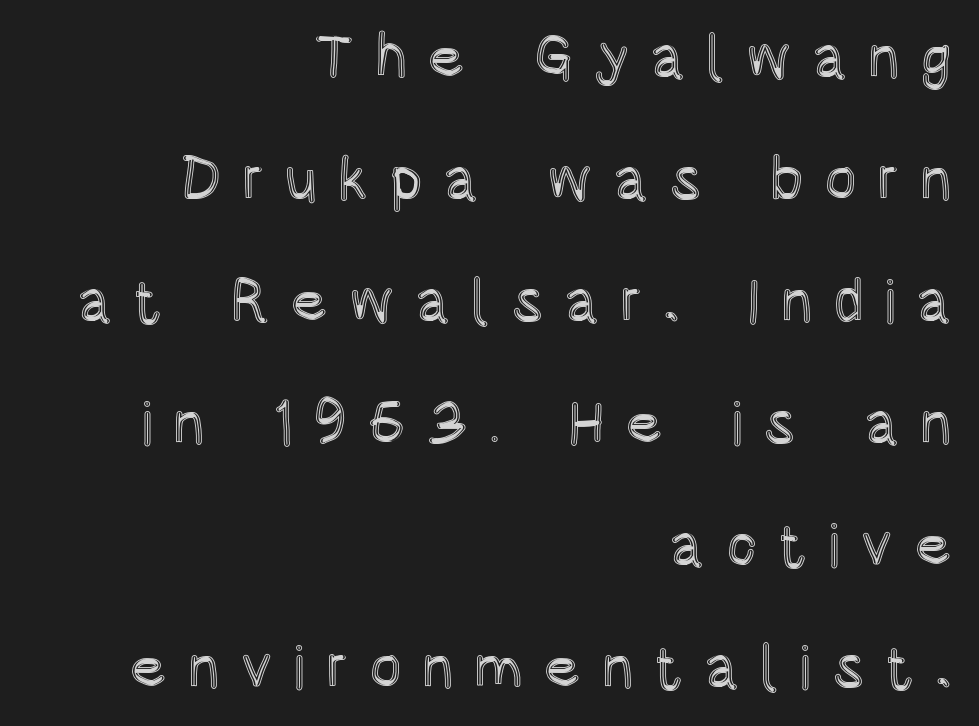
The image shows 61 px condensed type, upright; set right-aligned, loose line spacing (2.0x), unusually wide letter spacing (+0.33 em), not underlined; a large x-height.
